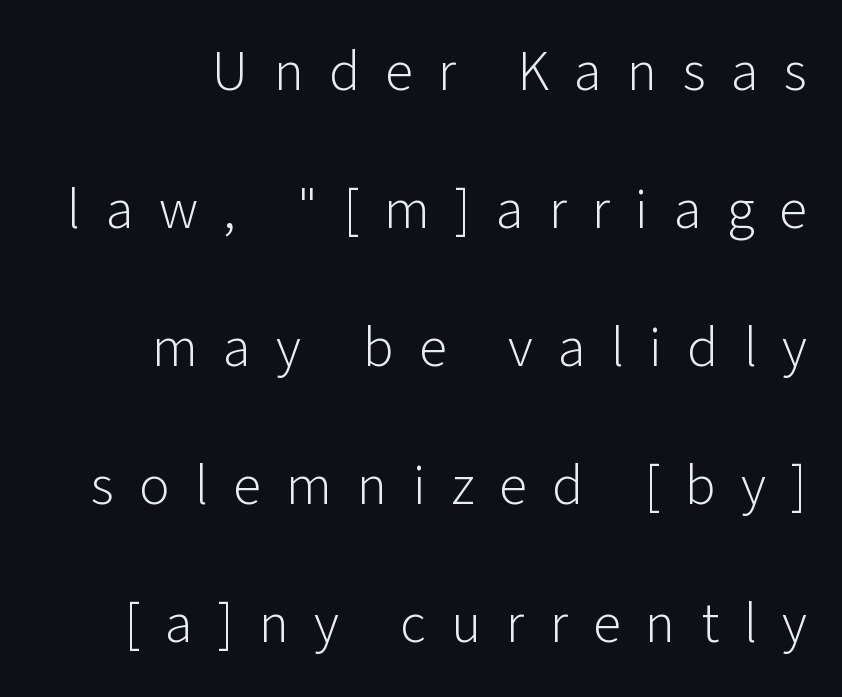
What stands out about the letter spacing? Its width — letters are far apart. The cut favours lightness, reaching ordinary text weight at its darkest. A sans-serif font was chosen for this passage. The ragged edge is on the left, which tells us the setting is flush right.
